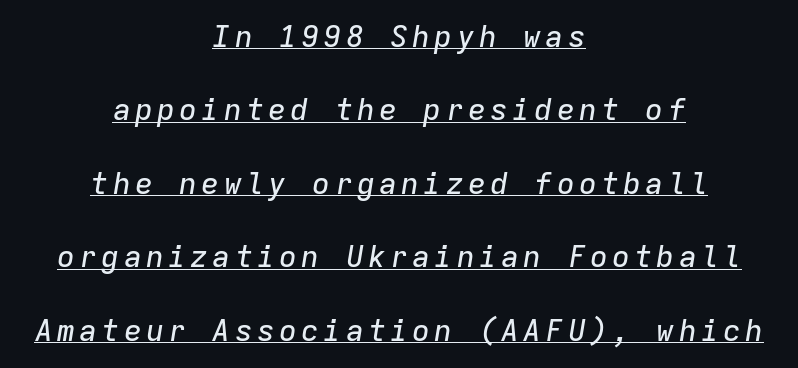
These lines stand farther apart than default settings would place them. These lines stack symmetrically, like a column narrowing and widening about its center. Decoration check: the copy is underlined. Every character here occupies the same horizontal width, giving the sample a typewriter-like rhythm. An italicized treatment has been applied to the whole sample.
